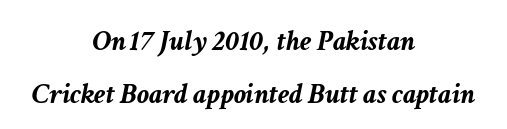
{"italic": "yes", "lean": "right", "slant_degrees": 11, "bold": "yes", "weight": "semibold", "width": "normal", "stroke_contrast": "low", "x_height": "medium", "monospaced": "no", "underline": "no", "align": "center", "line_spacing_ratio": 1.76, "letter_spacing": "normal", "letter_spacing_em": 0.0, "glyph_px": 30}
